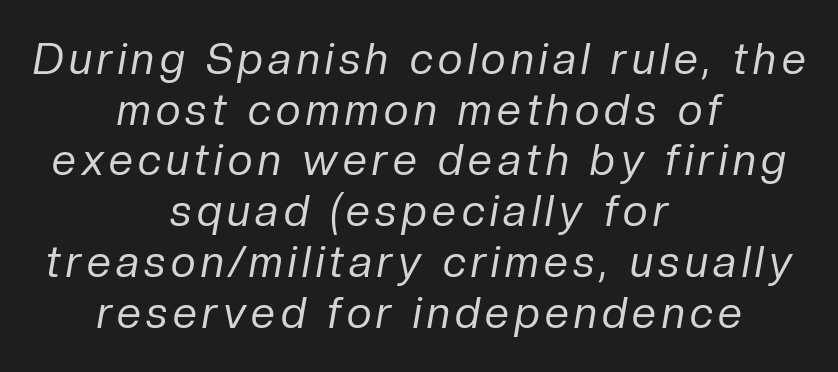
The image shows 43 px regular-weight type, italic (leaning right); set centered, line spacing 1.18x, not underlined; low stroke contrast and a medium x-height.
